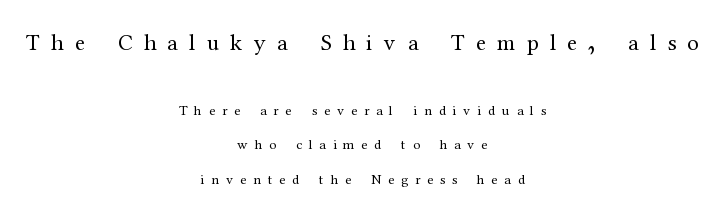
The image shows 23 px text type, upright; set centered, loose line spacing (2.46x), unusually wide letter spacing (+0.49 em), not underlined; the first (top) block is 1.64x larger.
